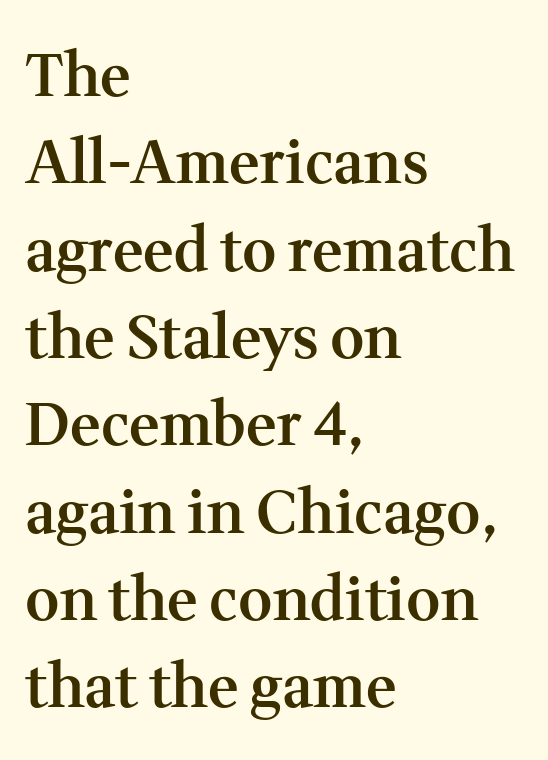
Leftover space on each line is placed entirely after the last word. These lines are composed in type with serifs. Students, this is semibold: more ink than regular, less than bold. The vertical gap from one line to the next is medium. The axis of the letterforms is exactly vertical.
